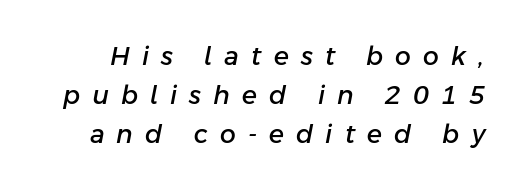
The typography opts for an oblique posture over an upright one. The baseline area is clear. Tracking here is generous; glyphs stand well apart from one another. Leading: standard.
